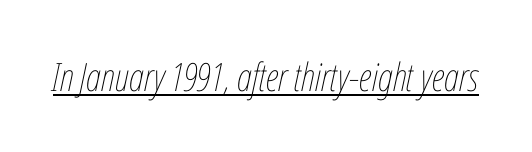
Here the glyphs are tracked normally, forming tight word shapes. Counters stay open thanks to moderate or lighter strokes. Decoration check: the copy is underlined. A typesetter would call this proportional, since set widths differ per character. This is oblique type, the kind used for emphasis or titles.
